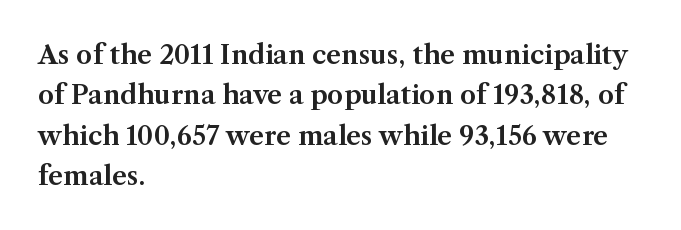
Q: Is the text italic (slanted)? A: No, it is upright.
Q: Is the text underlined? A: No.
Q: How is the paragraph aligned? A: Left-aligned.
Q: Is the spacing between letters normal or unusually wide? A: Normal.
Q: Is the spacing between lines tight, normal or loose? A: Normal.
